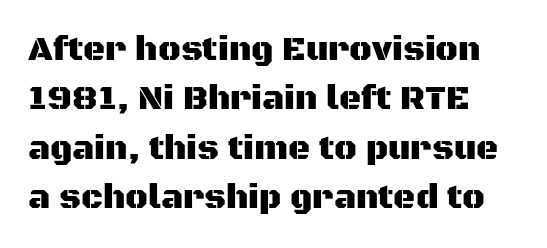
What kind of face is this? One without serifs — a sans. Style check: upright. Line spacing here is normal. Nobody touched the tracking dial on this one.
